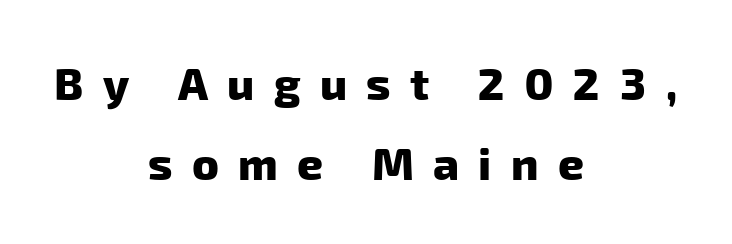
Here the designer chose a conventional face with non-uniform glyph widths. Each row of text sits above clean, open space. No feet cap the strokes, marking this as sans-serif type. What stands out about the letter spacing? Its width — letters are far apart.
